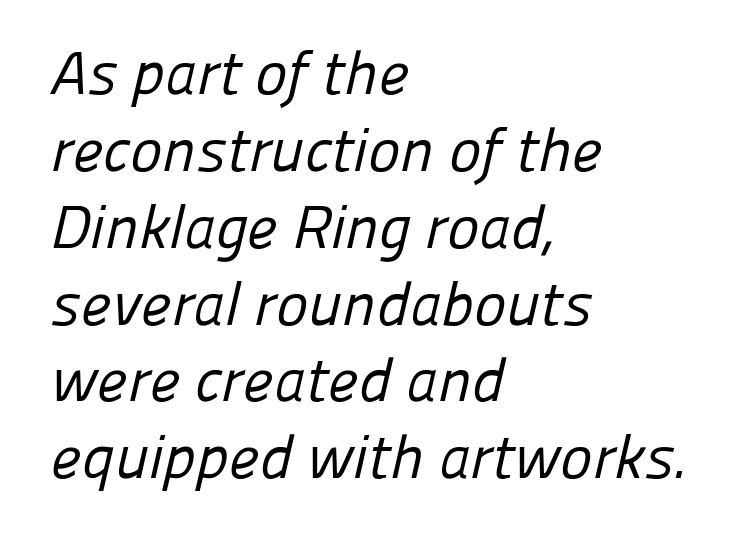
Q: Is the text bold? A: No.
Q: Is the typeface a serif or a sans-serif typeface? A: Sans-serif.
Q: Is the text underlined? A: No.
Q: How is the paragraph aligned? A: Left-aligned.
Q: Is the spacing between letters normal or unusually wide? A: Normal.
Q: Is the spacing between lines tight, normal or loose? A: Normal.
Q: Width (condensed, normal, or wide)? A: Normal.
Q: Stroke contrast? A: Low.
Q: x-height? A: Medium.
Q: Monospaced? A: No.
